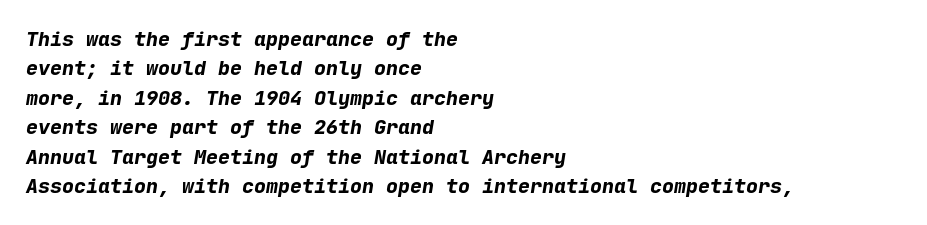
{"italic": "yes", "lean": "right", "slant_degrees": 9, "bold": "yes", "underline": "no", "align": "left", "line_spacing": "normal", "line_spacing_ratio": 1.47, "letter_spacing": "normal", "letter_spacing_em": 0.0, "glyph_px": 20}
